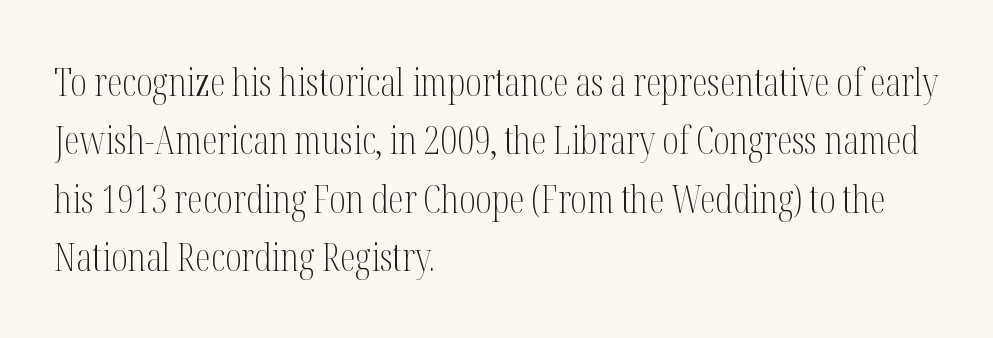
Q: Is the text bold? A: No.
Q: Is the text italic (slanted)? A: No, it is upright.
Q: Is the typeface a serif or a sans-serif typeface? A: Serif.
Q: Is the text underlined? A: No.
Q: How is the paragraph aligned? A: Left-aligned.
Q: Is the spacing between letters normal or unusually wide? A: Normal.
Q: Is the spacing between lines tight, normal or loose? A: Normal.
Q: Width (condensed, normal, or wide)? A: Condensed.
Q: Stroke contrast? A: Medium.
Q: x-height? A: Medium.
Q: Monospaced? A: No.
